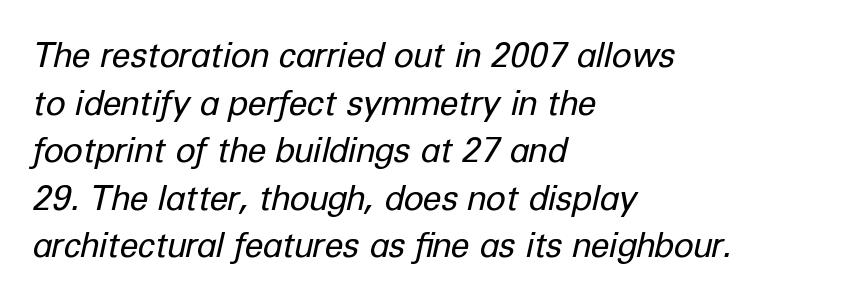
{"italic": "yes", "lean": "right", "slant_degrees": 12, "bold": "no", "weight": "regular", "width": "normal", "stroke_contrast": "low", "x_height": "medium", "monospaced": "no", "underline": "no", "align": "left", "line_spacing": "normal", "line_spacing_ratio": 1.4, "letter_spacing": "normal", "letter_spacing_em": 0.0, "glyph_px": 34}
